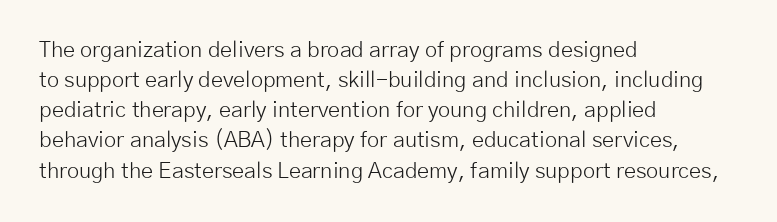
{"italic": "no", "bold": "no", "underline": "no", "align": "left", "line_spacing": "normal", "line_spacing_ratio": 1.37, "letter_spacing": "normal", "letter_spacing_em": 0.0, "glyph_px": 22}
